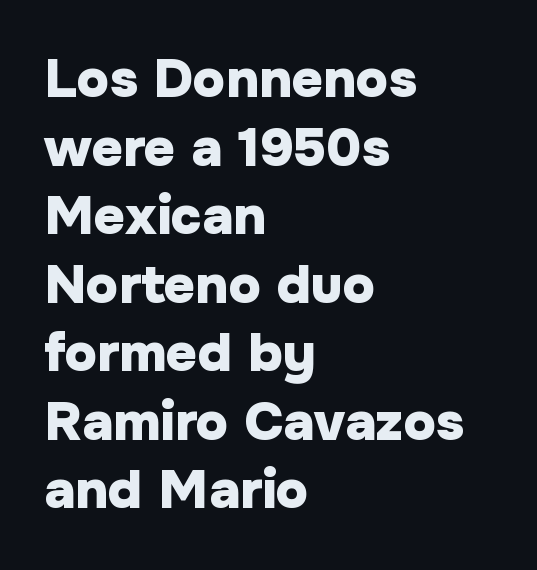
The image shows 54 px heavy sans-serif type, upright; set left-aligned, normal line spacing (1.27x), normal letter spacing, not underlined; low stroke contrast and a medium x-height.
